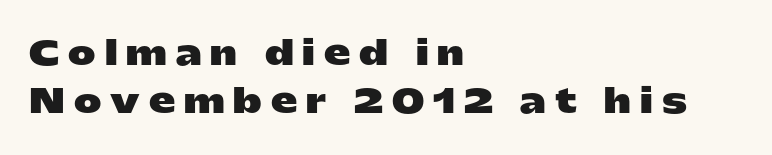
The image shows 33 px heavy, wide sans-serif type, upright; set left-aligned, normal line spacing (1.46x), unusually wide letter spacing (+0.27 em), not underlined; low stroke contrast and a medium x-height.
